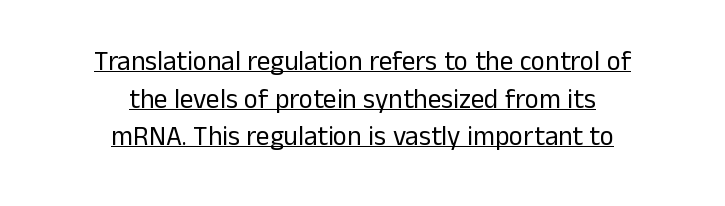
{"italic": "no", "bold": "no", "underline": "yes", "align": "center", "line_spacing": "normal", "line_spacing_ratio": 1.39, "letter_spacing": "normal", "letter_spacing_em": 0.0, "glyph_px": 27}
